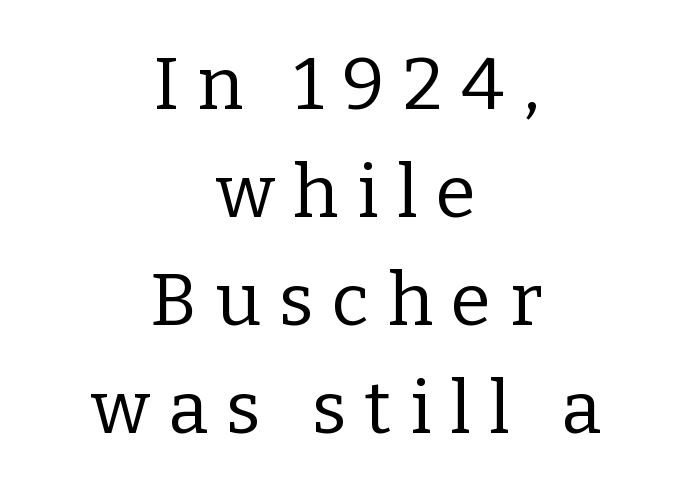
Leftover space on each line is divided equally before and after the words. Each row of text sits above clean, open space. A roman cut, with each character standing at attention. Yep, those are serifs on the letters.
